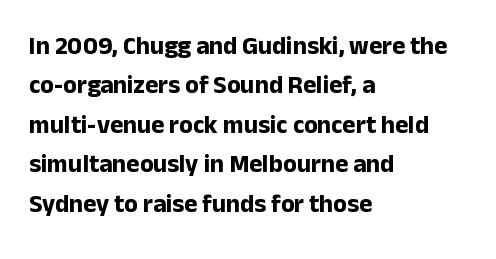
The image shows 25 px bold type, upright; set left-aligned, normal line spacing (1.58x), normal letter spacing, not underlined.
